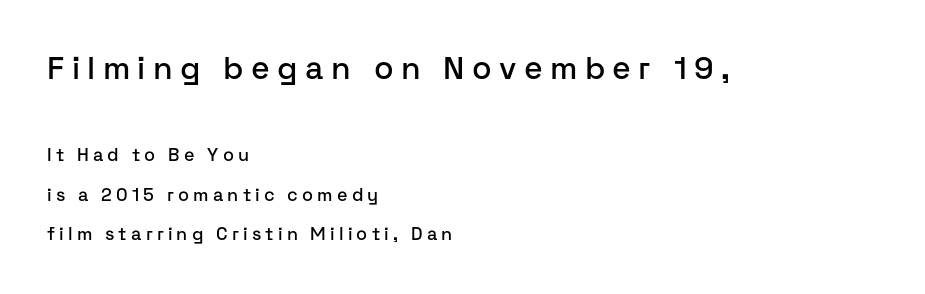
{"serif": "no", "italic": "no", "width": "normal", "stroke_contrast": "low", "x_height": "medium", "monospaced": "no", "underline": "no", "align": "left", "line_spacing": "loose", "line_spacing_ratio": 2.2, "letter_spacing": "wide", "letter_spacing_em": 0.23, "larger_block": "first", "size_ratio": 1.78, "glyph_px": 32}
